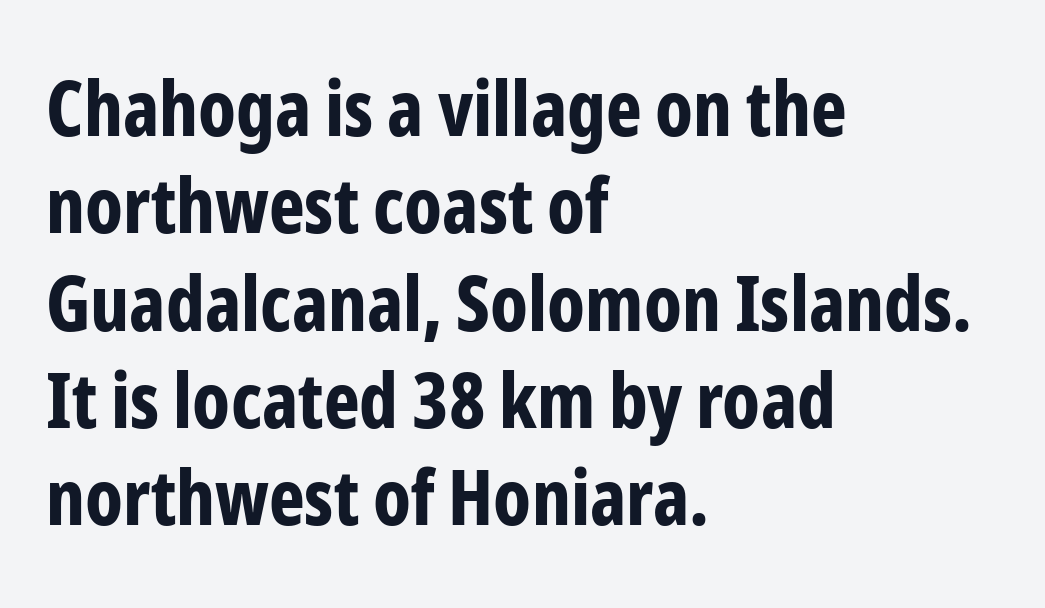
The image shows 76 px bold, condensed sans-serif type, upright; set left-aligned, normal line spacing (1.28x), normal letter spacing, not underlined; low stroke contrast and a medium x-height.
